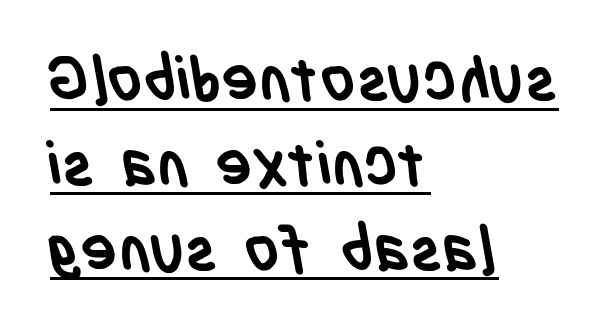
{"serif": "no", "bold": "yes", "weight": "semibold", "width": "condensed", "stroke_contrast": "low", "x_height": "large", "monospaced": "no", "underline": "yes", "align": "left", "line_spacing": "normal", "line_spacing_ratio": 1.39, "letter_spacing": "normal", "letter_spacing_em": 0.0, "glyph_px": 61}
